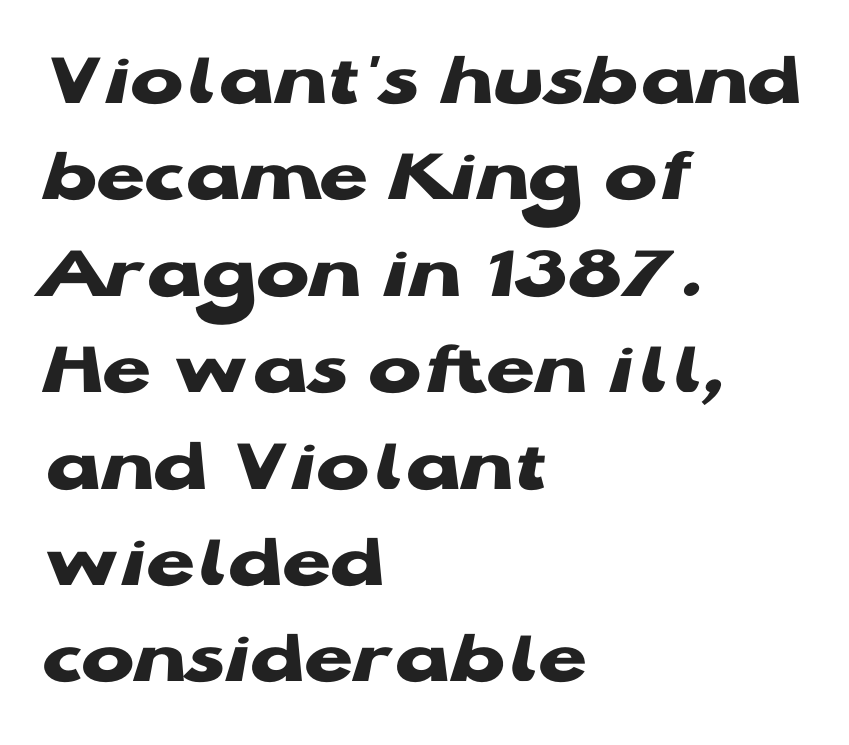
The rendering uses natural spacing where letterforms have individual widths. The type family on display is of the sans-serif kind. How heavy is the stroke? Heavy — this is a bold. Layout note: lines flush left. Each word holds together tightly as a unit, with standard inter-letter gaps.
